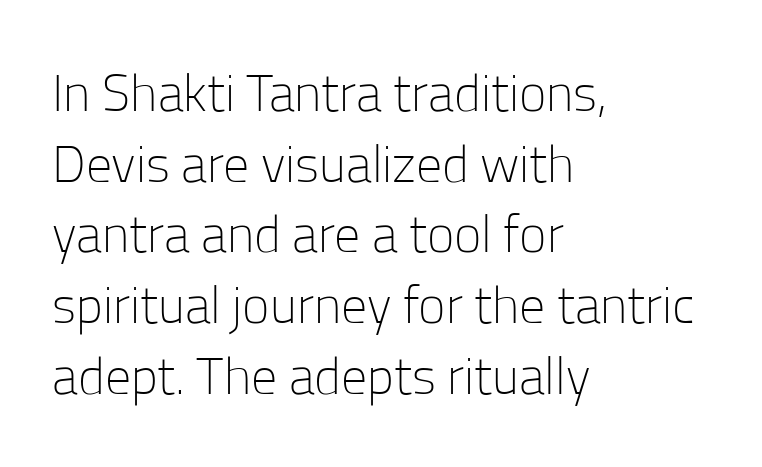
The image shows 52 px light sans-serif type, upright; set left-aligned, normal line spacing (1.36x), normal letter spacing, not underlined; low stroke contrast and a medium x-height.
